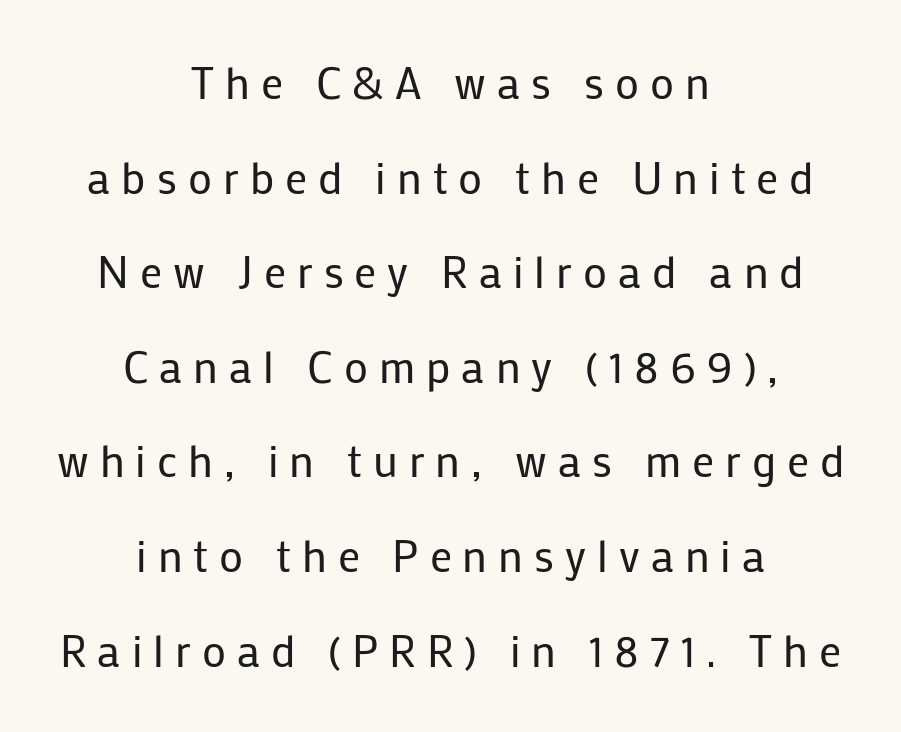
{"serif": "no", "italic": "no", "bold": "no", "weight": "regular", "width": "normal", "stroke_contrast": "low", "x_height": "medium", "monospaced": "no", "underline": "no", "align": "center", "line_spacing": "loose", "line_spacing_ratio": 2.15, "letter_spacing": "wide", "letter_spacing_em": 0.25, "glyph_px": 44}
